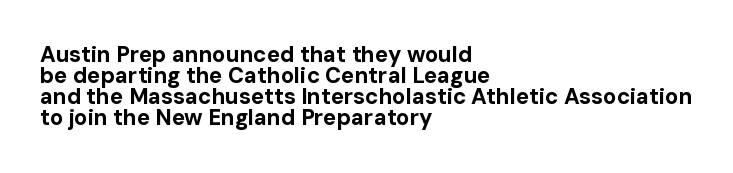
Short note: letters normally spaced. A typesetter would mark this as roman, not italic. Left-aligned paragraph, ragged on the right. The block of text is dense from top to bottom, with scant space between rows. Nobody drew a line under any word here. Strokes here are thick enough to call this a true bold.
